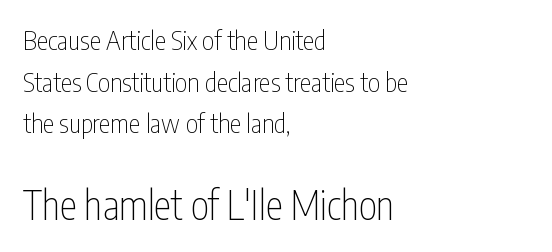
The image shows 39 px thin, condensed sans-serif type, upright; set left-aligned, normal line spacing (1.6x), normal letter spacing, not underlined; the second (bottom) block is 1.5x larger; low stroke contrast and a medium x-height.
